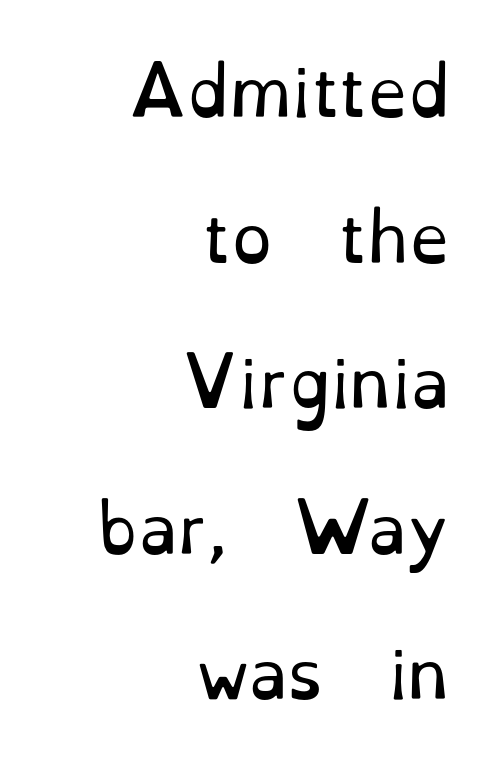
Honestly, there is no underline to notice here at all. Students, note that the glyphs here touch the page at normal intervals. One-word summary of the alignment: right. This is the regular roman posture of the typeface.
